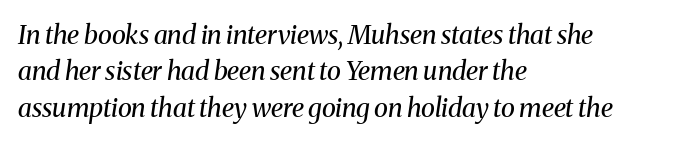
{"italic": "yes", "lean": "right", "slant_degrees": 8, "bold": "no", "underline": "no", "align": "left", "line_spacing": "normal", "line_spacing_ratio": 1.4, "letter_spacing": "normal", "letter_spacing_em": 0.0, "glyph_px": 26}
